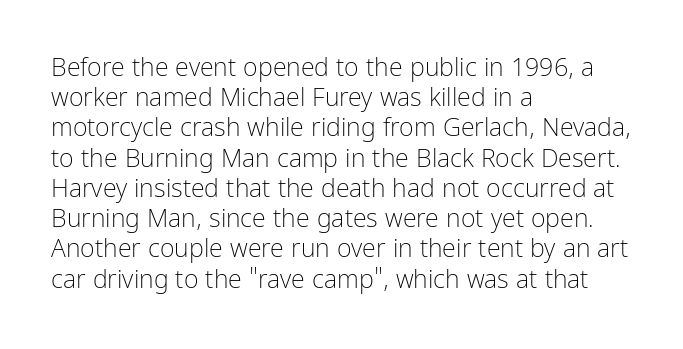
{"italic": "no", "bold": "no", "underline": "no", "align": "left", "line_spacing_ratio": 1.21, "letter_spacing": "normal", "letter_spacing_em": 0.0, "glyph_px": 25}
